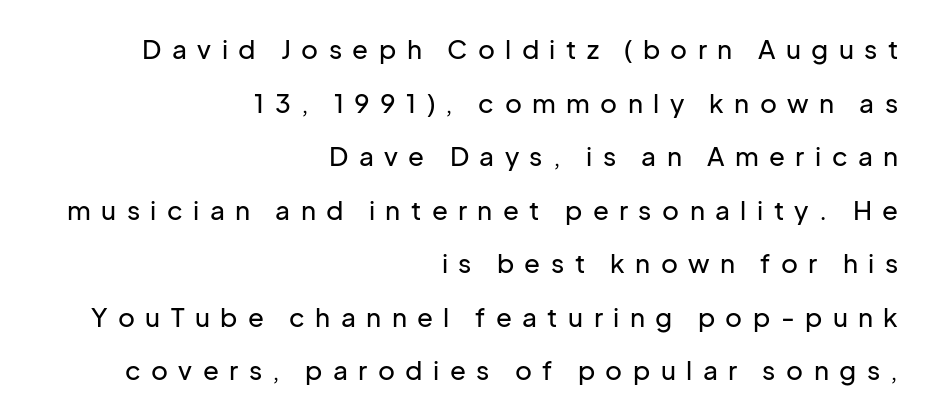
A roman cut, with each character standing at attention. Each new line begins a long way beneath the previous one. Does the copy run flush right? Yes — the right margin is perfectly even. Has an underline been added? It has not. Here the glyphs are tracked loosely, breaking word shapes into spaced letters.
